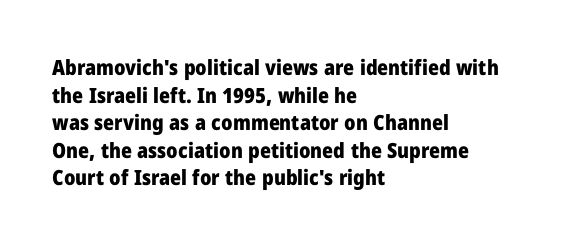
The image shows 21 px bold type, upright; set left-aligned, normal line spacing (1.31x), normal letter spacing, not underlined.
